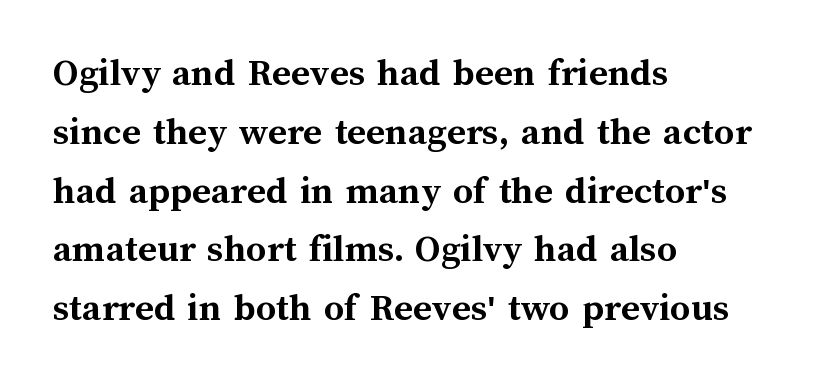
{"italic": "no", "bold": "yes", "weight": "semibold", "width": "normal", "stroke_contrast": "medium", "x_height": "medium", "monospaced": "no", "underline": "no", "align": "left", "line_spacing": "normal", "line_spacing_ratio": 1.47, "letter_spacing": "normal", "letter_spacing_em": 0.0, "glyph_px": 40}
